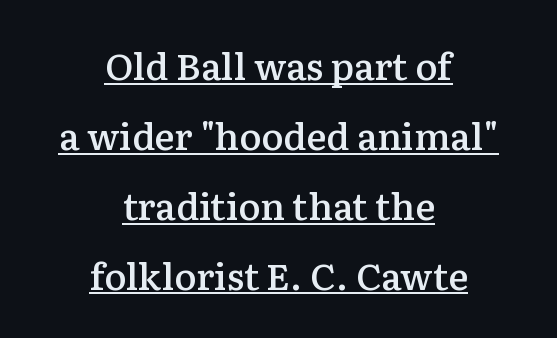
Check the space under the baseline: a stroke is drawn there. I'd call this a serif setting — the letters wear small feet. The typesetter chose a symmetrical, centered arrangement here. Emphasis by weight is partial: semibold. Nothing unusual about the tracking: characters are spaced as the font intends. Looks like regular typesetting: each glyph gets only the width it needs.
